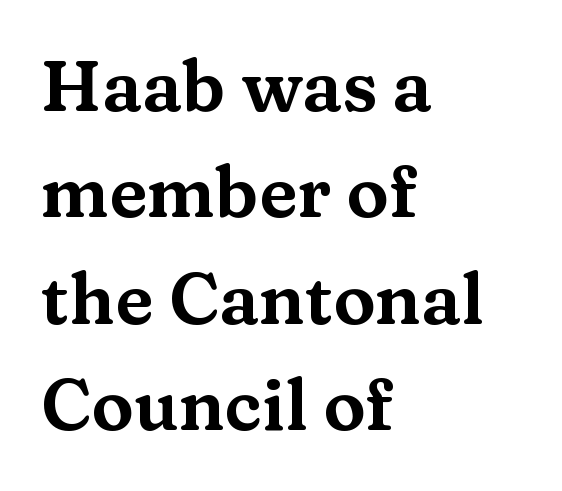
{"serif": "yes", "italic": "no", "width": "wide", "stroke_contrast": "medium", "x_height": "medium", "monospaced": "no", "underline": "no", "align": "left", "line_spacing": "normal", "line_spacing_ratio": 1.5, "letter_spacing": "normal", "letter_spacing_em": 0.0, "glyph_px": 71}
